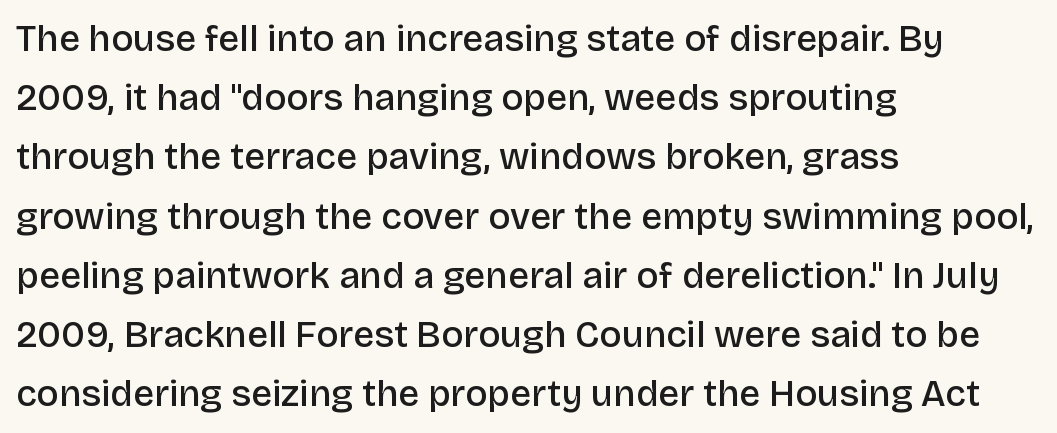
Type without underlining. Glyph-to-glyph distance matches everyday printed text. Where is the straight margin? On the left. These lines were composed using upright roman letters. The letters advance in unequal steps, a hallmark of proportional type. Typesetter's note: demi weight, one step under bold.
